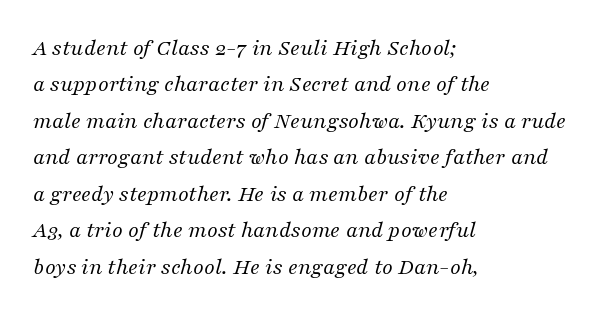
If you drew a ruler down the left edge, every line would touch it. Look at the tracking — it's just the regular setting, nothing added. No word sits above an underline. Stems and bowls with no extra thickness — not bold.
